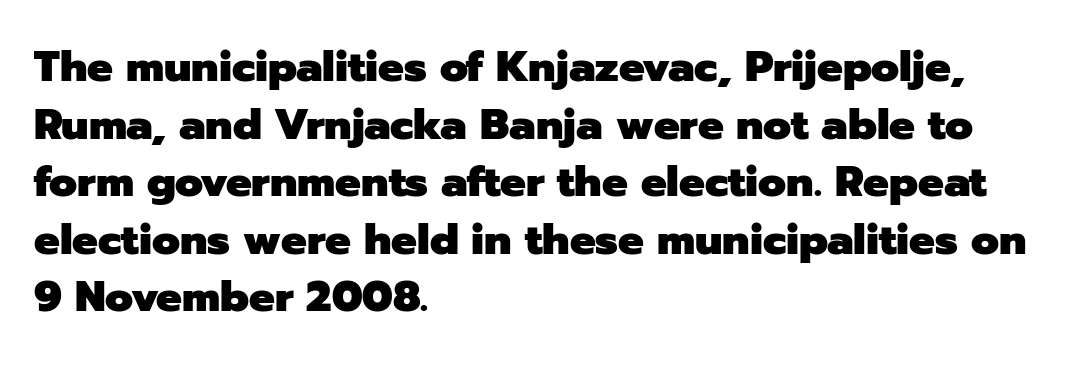
{"serif": "no", "italic": "no", "bold": "yes", "weight": "heavy", "width": "normal", "stroke_contrast": "low", "x_height": "medium", "monospaced": "no", "underline": "no", "align": "left", "line_spacing": "normal", "line_spacing_ratio": 1.34, "letter_spacing": "normal", "letter_spacing_em": 0.0, "glyph_px": 43}
